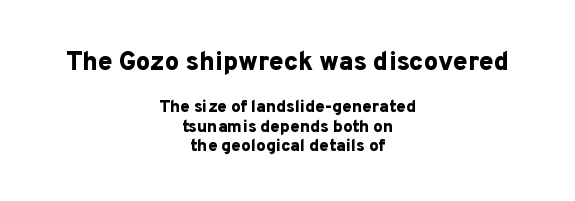
{"italic": "no", "bold": "yes", "underline": "no", "align": "center", "line_spacing_ratio": 1.16, "letter_spacing": "normal", "letter_spacing_em": 0.0, "larger_block": "first", "size_ratio": 1.53, "glyph_px": 26}
